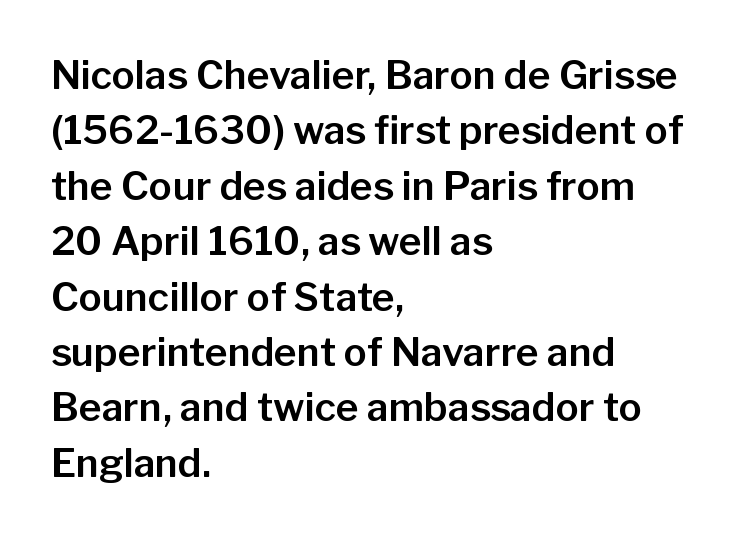
{"serif": "no", "italic": "no", "width": "normal", "stroke_contrast": "low", "x_height": "medium", "monospaced": "no", "underline": "no", "align": "left", "line_spacing": "normal", "line_spacing_ratio": 1.42, "letter_spacing": "normal", "letter_spacing_em": 0.0, "glyph_px": 39}
